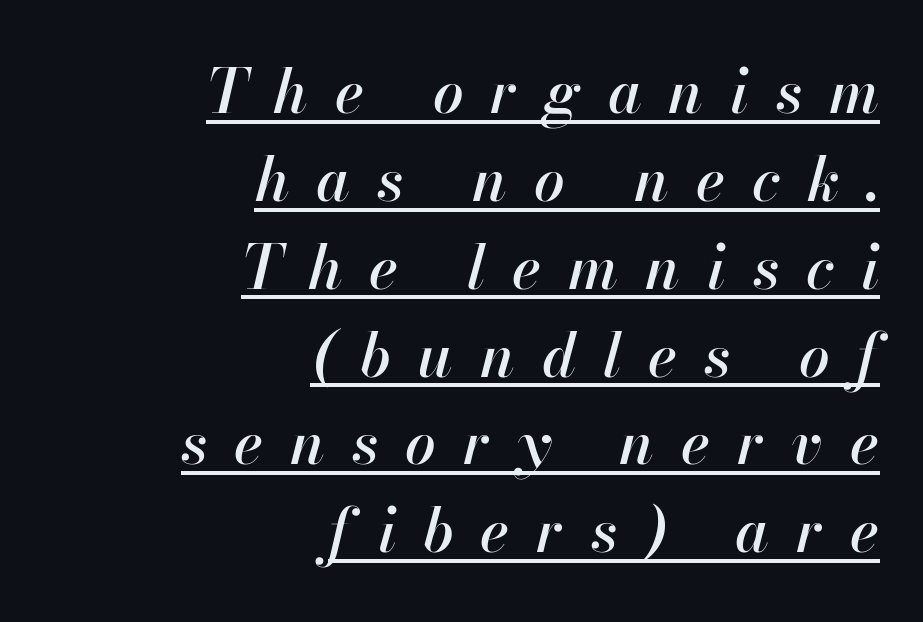
You can see a thin bar hugging the bottom of the glyphs. The letters advance in unequal steps, a hallmark of proportional type. One glance says typical: line gaps are just what's usual. The horizontal fit of the characters is loose and conspicuously gappy.
